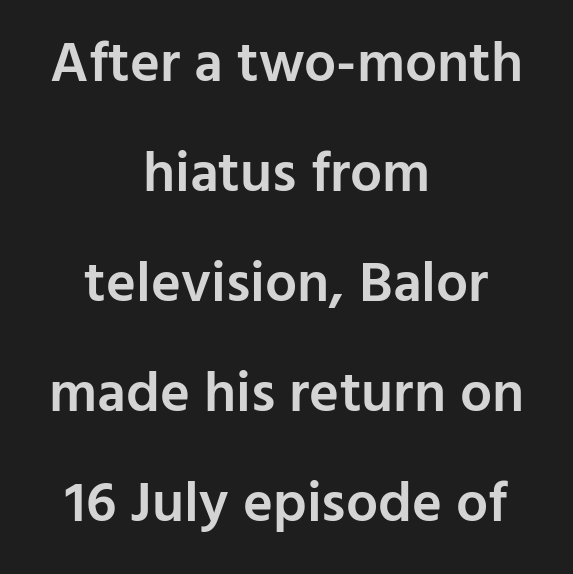
The image shows 57 px semibold sans-serif type, upright; set centered, loose line spacing (1.93x), normal letter spacing, not underlined; low stroke contrast and a medium x-height.
